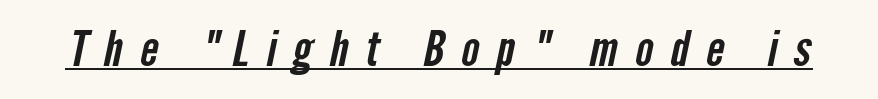
{"serif": "no", "width": "condensed", "stroke_contrast": "low", "x_height": "medium", "monospaced": "no", "underline": "yes", "letter_spacing": "wide", "letter_spacing_em": 0.36, "glyph_px": 48}
